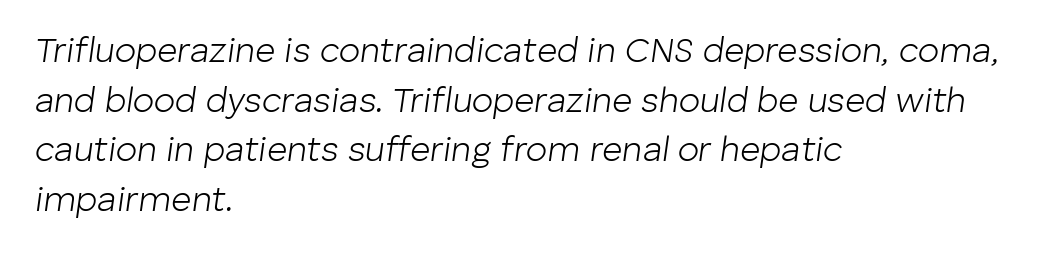
The rendering anchors every line to the left-hand side. How are the letters spaced? Ordinarily, with no added tracking. Note the varied advance widths — an 'i' is clearly narrower than an 'm'. Is the type slanted? Yes — the strokes lean at a clear angle. Quick note: underline off. The rows are spaced the way most documents space them.
